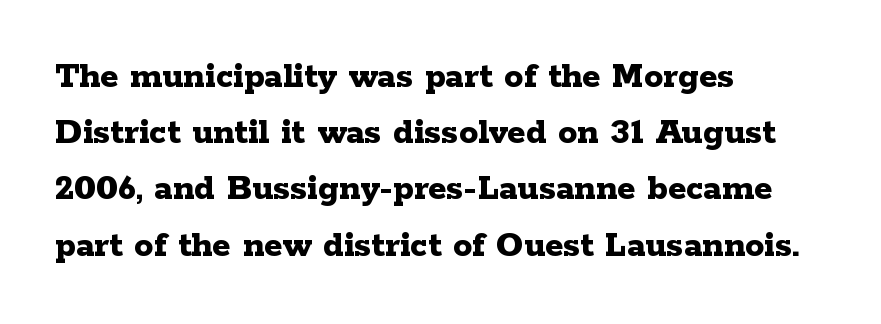
{"serif": "yes", "italic": "no", "bold": "yes", "weight": "bold", "width": "wide", "stroke_contrast": "low", "x_height": "medium", "monospaced": "no", "underline": "no", "align": "left", "line_spacing": "normal", "line_spacing_ratio": 1.48, "letter_spacing": "normal", "letter_spacing_em": 0.0, "glyph_px": 38}
